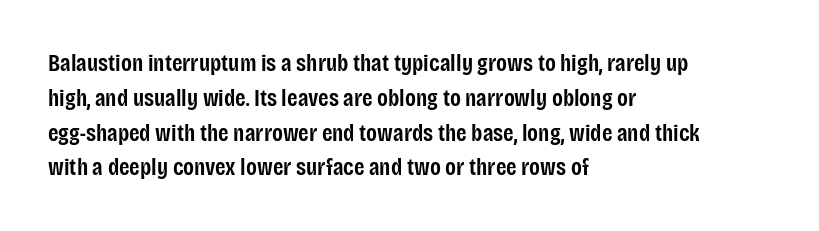
Notice how descenders clear the ascenders below comfortably — that's standard leading. It's the straight-up-and-down kind of type. Horizontally, the lines are justified to the leading edge only. Is the letter spacing exaggerated? No — it looks like the ordinary default. Semibold letterforms, between regular and bold.
